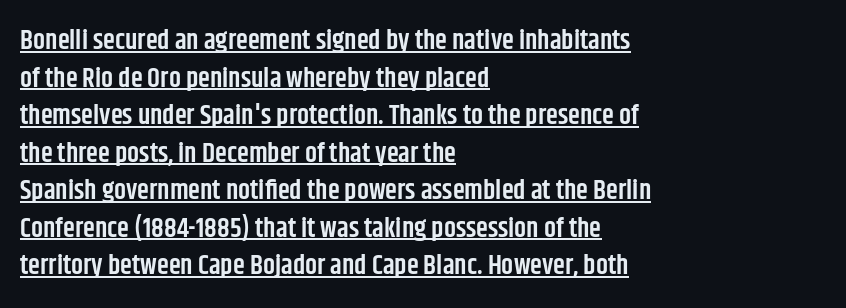
Q: Is the text bold? A: Semi-bold.
Q: Is the text italic (slanted)? A: No, it is upright.
Q: Is the text underlined? A: Yes.
Q: How is the paragraph aligned? A: Left-aligned.
Q: Is the spacing between letters normal or unusually wide? A: Normal.
Q: Is the spacing between lines tight, normal or loose? A: Normal.
